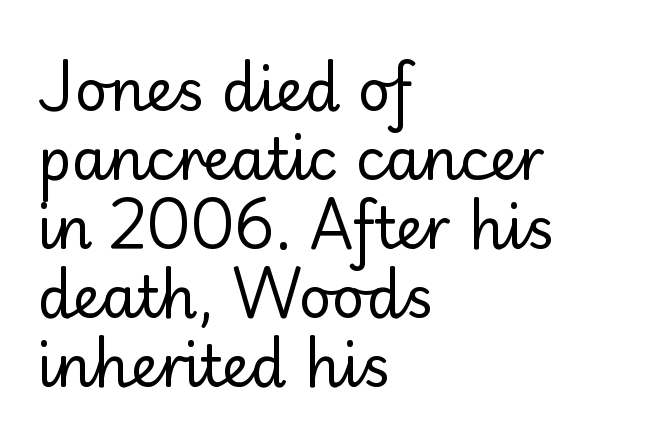
The image shows 57 px regular-weight sans-serif type, upright; set left-aligned, line spacing 1.21x, normal letter spacing, not underlined; low stroke contrast and a small x-height.
